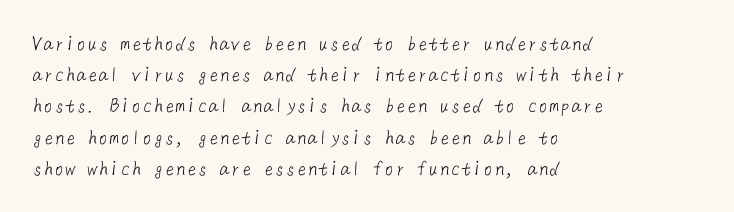
The image shows 22 px text type; set left-aligned, normal line spacing (1.42x), normal letter spacing, not underlined.
